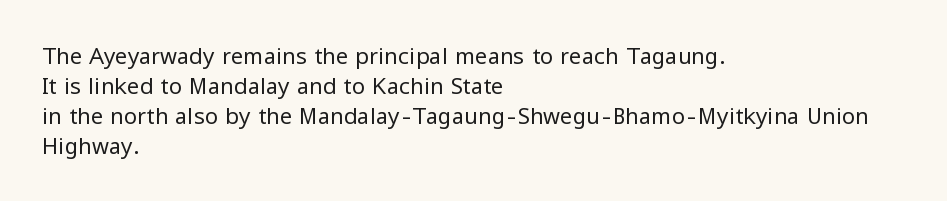
Reading down the column, the eye jumps a familiar distance to each next line. Left-aligned paragraph, ragged on the right. Check under the words: just untouched page. Nope, not italic — everything's standing straight.
